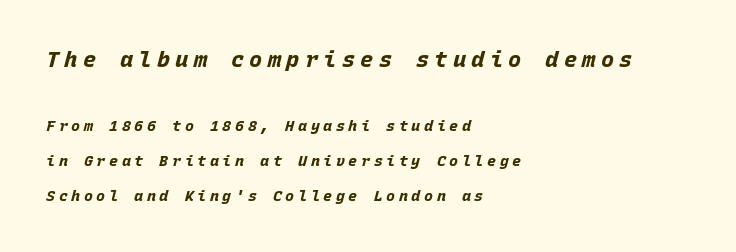
{"italic": "yes", "lean": "right", "slant_degrees": 15, "bold": "yes", "underline": "no", "align": "left", "line_spacing": "loose", "line_spacing_ratio": 2.36, "letter_spacing": "wide", "letter_spacing_em": 0.24, "larger_block": "first", "size_ratio": 1.47, "glyph_px": 22}
